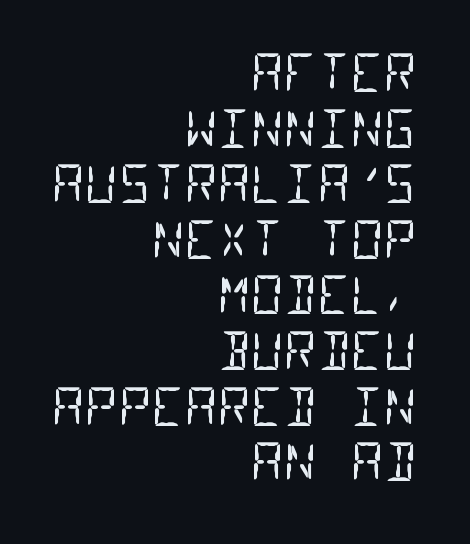
The image shows 51 px regular-weight, condensed sans-serif type, monospaced; set right-aligned, tight line spacing (1.09x), normal letter spacing, not underlined; low stroke contrast and a large x-height.
